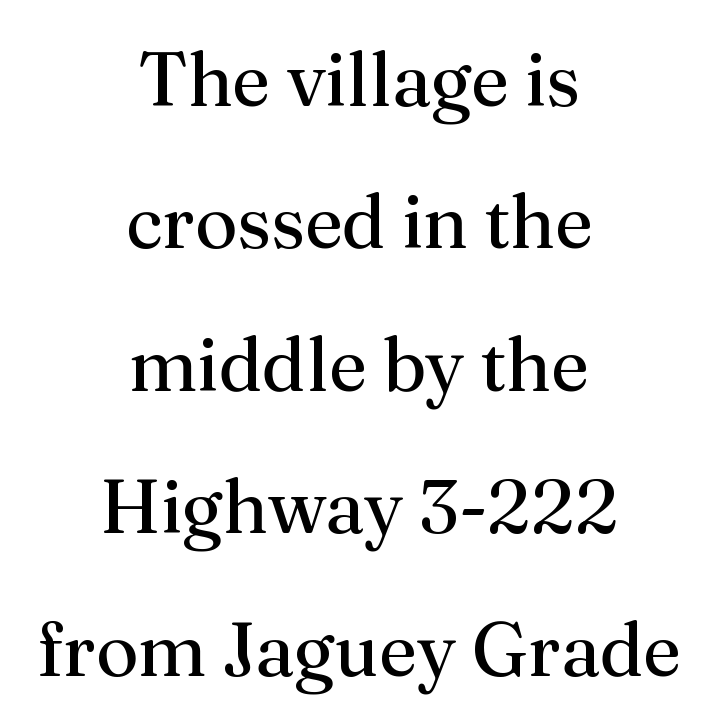
{"serif": "yes", "italic": "no", "bold": "no", "weight": "regular", "width": "normal", "stroke_contrast": "medium", "x_height": "medium", "monospaced": "no", "underline": "no", "align": "center", "line_spacing": "loose", "line_spacing_ratio": 1.9, "letter_spacing": "normal", "letter_spacing_em": 0.0, "glyph_px": 75}
